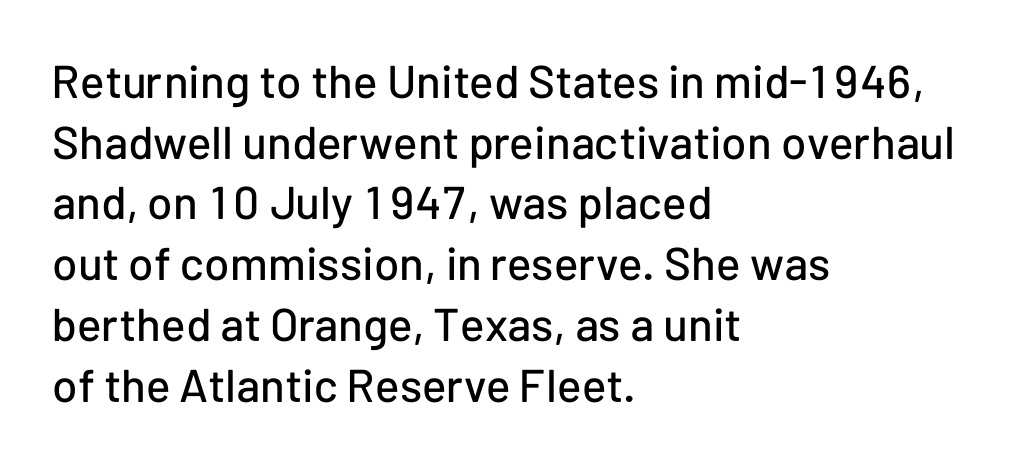
In terms of letterspacing, this is plain default setting. Horizontal bands of white between lines are of average thickness. This sample has the flowing, uneven cadence of proportional lettering. Glance below the letters and you will spot only blank space.
